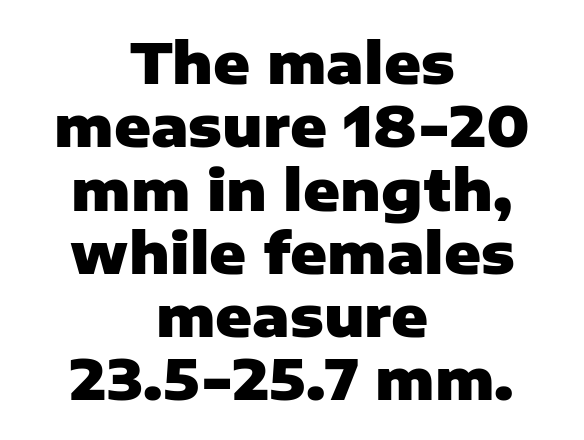
Q: Is the text bold? A: Yes.
Q: Is the text italic (slanted)? A: No, it is upright.
Q: Is the typeface a serif or a sans-serif typeface? A: Sans-serif.
Q: Is the text underlined? A: No.
Q: How is the paragraph aligned? A: Centered.
Q: Is the spacing between letters normal or unusually wide? A: Normal.
Q: Is the spacing between lines tight, normal or loose? A: Tight.
Q: Width (condensed, normal, or wide)? A: Normal.
Q: Stroke contrast? A: Low.
Q: x-height? A: Medium.
Q: Monospaced? A: No.
